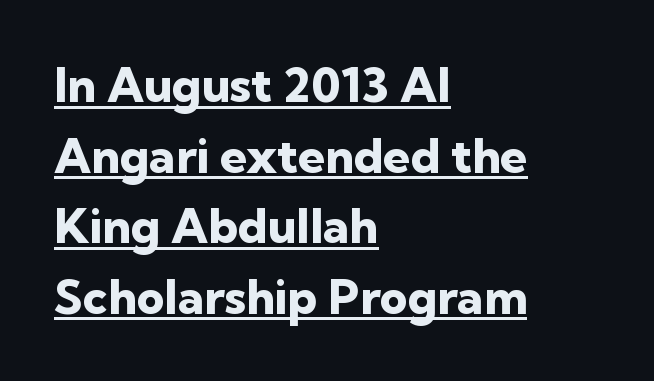
Q: Is the text bold? A: Yes.
Q: Is the text italic (slanted)? A: No, it is upright.
Q: Is the typeface a serif or a sans-serif typeface? A: Sans-serif.
Q: Is the text underlined? A: Yes.
Q: How is the paragraph aligned? A: Left-aligned.
Q: Is the spacing between letters normal or unusually wide? A: Normal.
Q: Is the spacing between lines tight, normal or loose? A: Normal.
Q: Width (condensed, normal, or wide)? A: Normal.
Q: Stroke contrast? A: Low.
Q: x-height? A: Medium.
Q: Monospaced? A: No.
